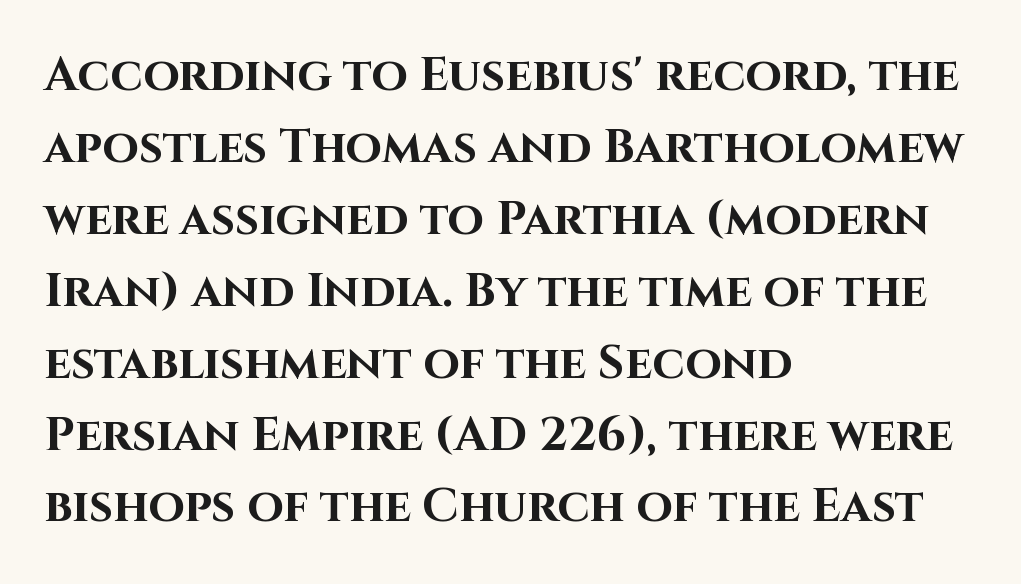
Q: Is the text bold? A: Yes.
Q: Is the text italic (slanted)? A: No, it is upright.
Q: Is the typeface a serif or a sans-serif typeface? A: Sans-serif.
Q: Is the text underlined? A: No.
Q: How is the paragraph aligned? A: Left-aligned.
Q: Is the spacing between letters normal or unusually wide? A: Normal.
Q: Is the spacing between lines tight, normal or loose? A: Normal.
Q: Width (condensed, normal, or wide)? A: Normal.
Q: Stroke contrast? A: High.
Q: x-height? A: Large.
Q: Monospaced? A: No.
